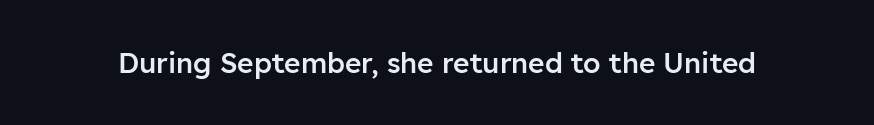
Q: Is the text bold? A: Semi-bold.
Q: Is the text italic (slanted)? A: No, it is upright.
Q: Is the typeface a serif or a sans-serif typeface? A: Sans-serif.
Q: Is the text underlined? A: No.
Q: Is the spacing between letters normal or unusually wide? A: Normal.
Q: Width (condensed, normal, or wide)? A: Normal.
Q: Stroke contrast? A: Low.
Q: x-height? A: Medium.
Q: Monospaced? A: No.
